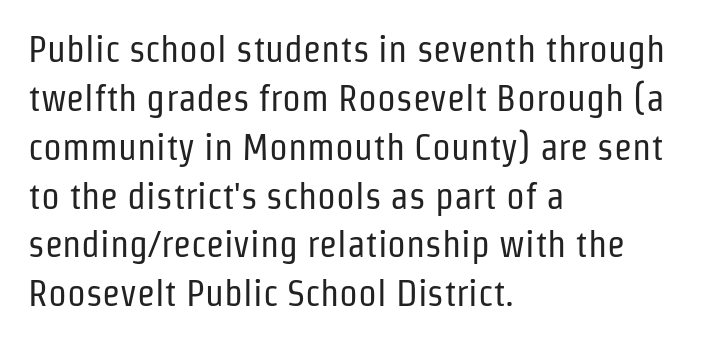
Tracking here is standard; glyphs follow each other at the usual distance. The letters stand upright; this is a roman face. Typographically, this falls in the sans-serif category. The letters advance in unequal steps, a hallmark of proportional type. These lines sit exactly where default settings would place them.
